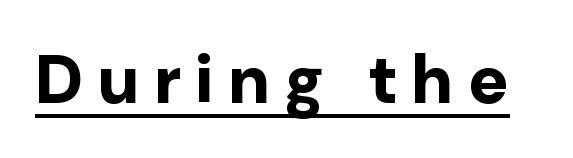
{"serif": "no", "italic": "no", "bold": "yes", "weight": "bold", "width": "normal", "stroke_contrast": "low", "x_height": "medium", "monospaced": "no", "underline": "yes", "letter_spacing": "wide", "letter_spacing_em": 0.2, "glyph_px": 68}
